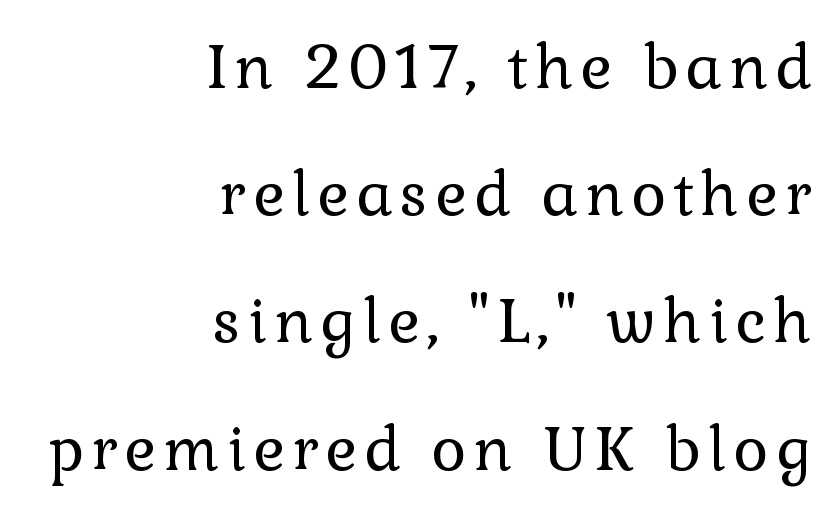
{"serif": "yes", "italic": "no", "bold": "no", "weight": "regular", "width": "normal", "x_height": "medium", "monospaced": "no", "underline": "no", "align": "right", "line_spacing": "loose", "line_spacing_ratio": 2.12, "glyph_px": 60}
